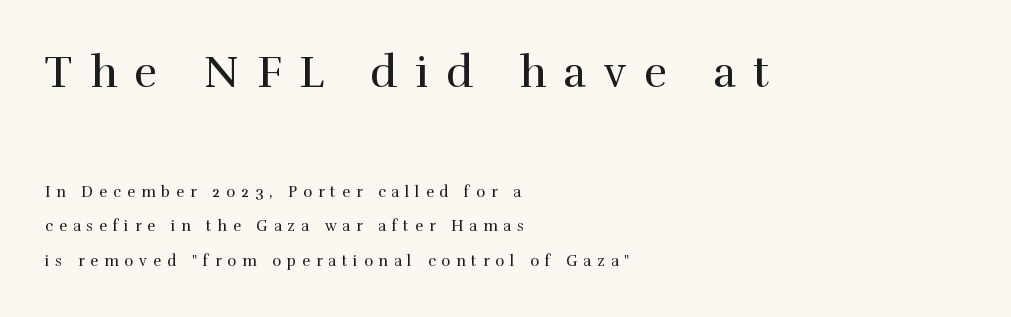
The image shows 44 px regular-weight serif type, upright; set left-aligned, loose line spacing (2.31x), unusually wide letter spacing (+0.4 em), not underlined; the first (top) block is 2.93x larger; a medium x-height.
